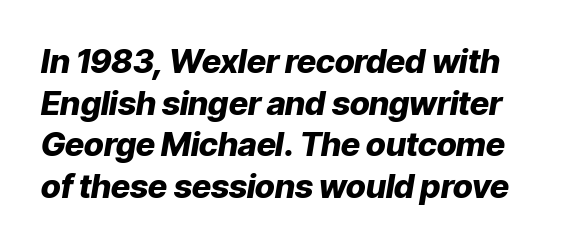
The image shows 33 px heavy type, italic (leaning right); set normal line spacing (1.26x), normal letter spacing, not underlined; low stroke contrast and a medium x-height.
